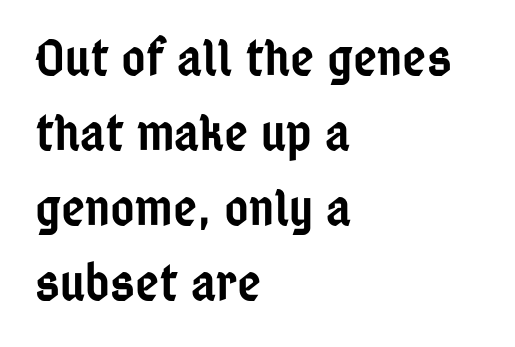
{"serif": "no", "italic": "no", "bold": "semi", "weight": "semibold", "width": "condensed", "stroke_contrast": "low", "x_height": "medium", "monospaced": "no", "underline": "no", "align": "left", "line_spacing": "normal", "line_spacing_ratio": 1.44, "letter_spacing": "normal", "letter_spacing_em": 0.0, "glyph_px": 52}
